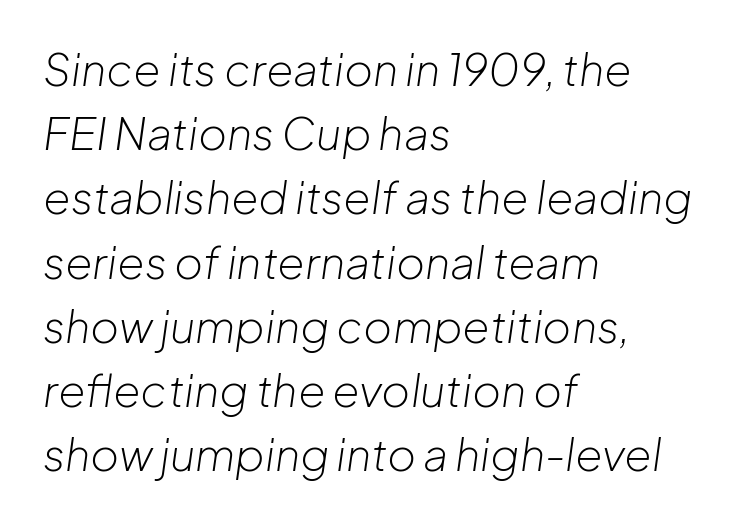
The image shows 44 px light type, italic (leaning right); set left-aligned, normal line spacing (1.46x), normal letter spacing, not underlined; low stroke contrast and a medium x-height.
